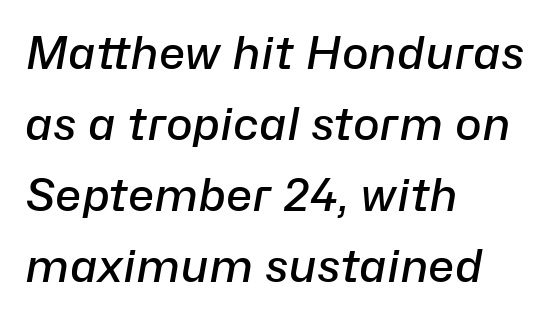
Q: Is the text bold? A: Semi-bold.
Q: Is the text italic (slanted)? A: Yes, it leans right by about 10 degrees.
Q: Is the text underlined? A: No.
Q: How is the paragraph aligned? A: Left-aligned.
Q: Is the spacing between letters normal or unusually wide? A: Normal.
Q: Is the spacing between lines tight, normal or loose? A: Normal.
Q: Width (condensed, normal, or wide)? A: Normal.
Q: Stroke contrast? A: Low.
Q: x-height? A: Medium.
Q: Monospaced? A: No.
